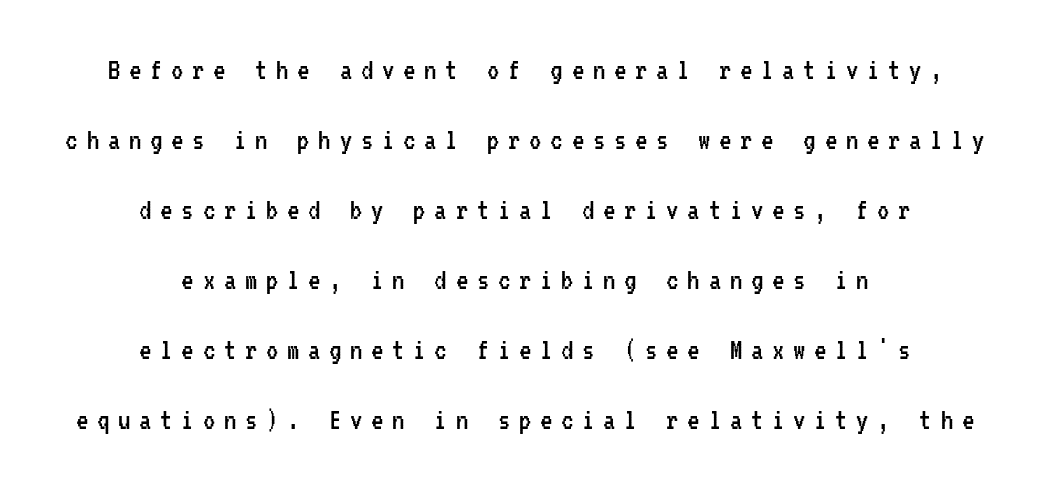
{"serif": "no", "italic": "no", "bold": "no", "weight": "regular", "width": "condensed", "stroke_contrast": "low", "x_height": "medium", "monospaced": "yes", "underline": "no", "align": "center", "line_spacing": "loose", "line_spacing_ratio": 2.26, "letter_spacing": "wide", "letter_spacing_em": 0.28, "glyph_px": 31}
